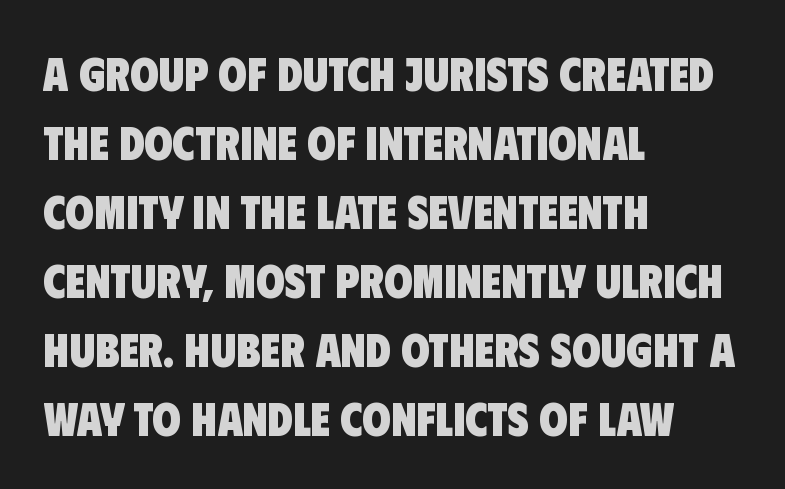
The image shows 46 px heavy, condensed sans-serif type; set left-aligned, normal line spacing (1.5x), normal letter spacing, not underlined; low stroke contrast and a large x-height.
